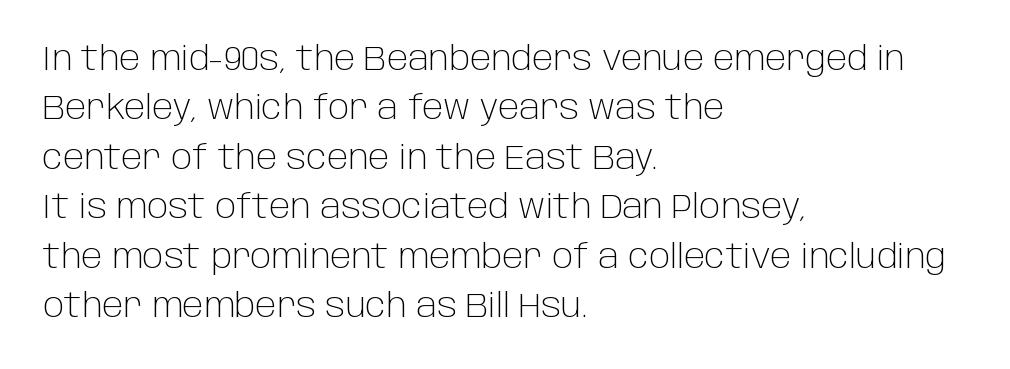
Q: Is the text bold? A: No.
Q: Is the text italic (slanted)? A: No, it is upright.
Q: Is the typeface a serif or a sans-serif typeface? A: Sans-serif.
Q: Is the text underlined? A: No.
Q: How is the paragraph aligned? A: Left-aligned.
Q: Is the spacing between letters normal or unusually wide? A: Normal.
Q: Is the spacing between lines tight, normal or loose? A: Normal.
Q: Width (condensed, normal, or wide)? A: Normal.
Q: Stroke contrast? A: Low.
Q: x-height? A: Large.
Q: Monospaced? A: No.
